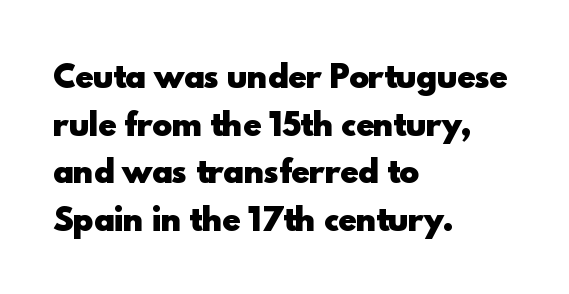
Heft: maximum for text — a bold. These lines are set flush left with a ragged right edge. Each letter keeps its own natural width here, so spacing adapts to shape. Nobody touched the tracking dial on this one. You can tell from the bare stems that sans-serif type was used.
